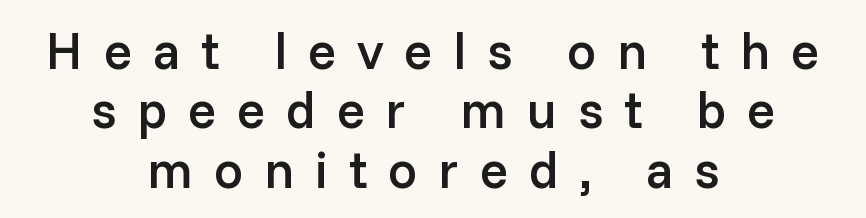
The image shows 52 px semibold sans-serif type, upright; set centered, tight line spacing (1.14x), unusually wide letter spacing (+0.4 em), not underlined; low stroke contrast and a medium x-height.
